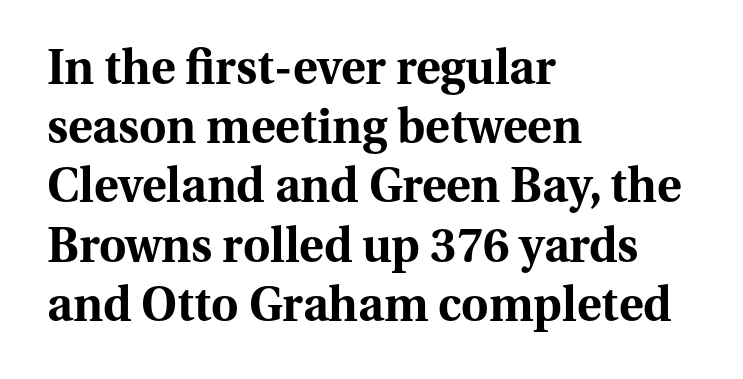
The image shows 47 px bold serif type, upright; set left-aligned, normal line spacing (1.26x), normal letter spacing, not underlined; medium stroke contrast and a medium x-height.
